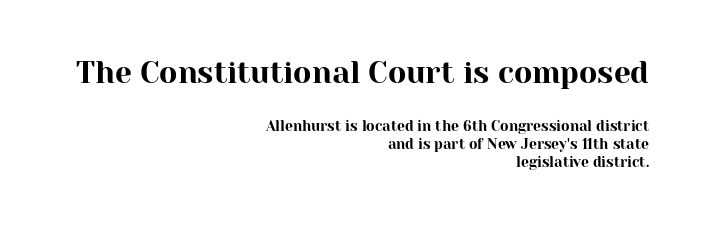
Q: Is the text italic (slanted)? A: No, it is upright.
Q: Is the typeface a serif or a sans-serif typeface? A: Serif.
Q: Is the text underlined? A: No.
Q: How is the paragraph aligned? A: Right-aligned.
Q: Is the spacing between letters normal or unusually wide? A: Normal.
Q: Is the spacing between lines tight, normal or loose? A: Normal.
Q: Which block of text is set in a larger size, the first (top) or the second (bottom)? A: The first (top) one.
Q: Width (condensed, normal, or wide)? A: Normal.
Q: Stroke contrast? A: High.
Q: x-height? A: Medium.
Q: Monospaced? A: No.
